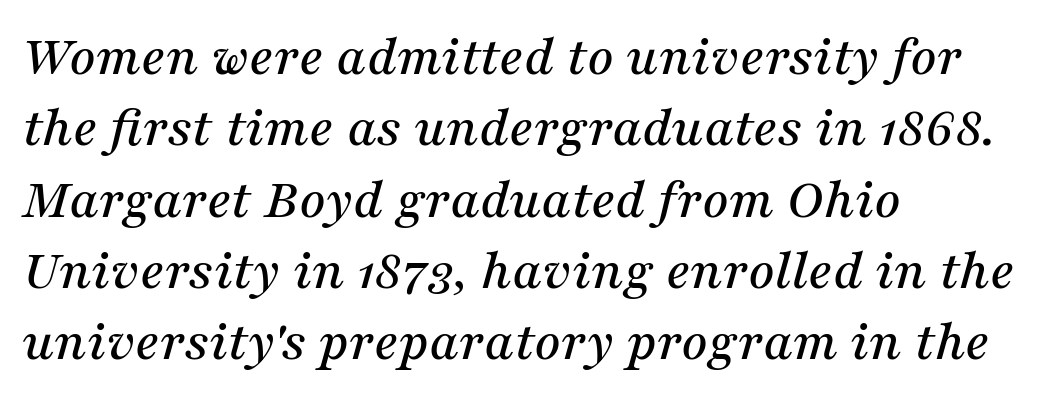
Unlike a clean sans, this face finishes its strokes with serifs. There is no visible air inserted between adjacent glyphs. The rag falls on the right side of this text block. The rendering applies a slant to the glyphs. Just letters on the line, the space beneath them empty.
